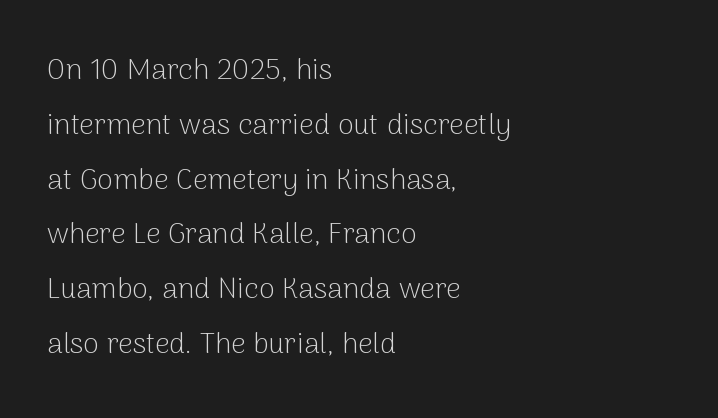
Words appear dense and cohesive because spacing is normal. The passage shown is typed in a proportional face where columns would drift. The ragged edge is on the right, which tells us the setting is flush left. Do the letters lean? They stand straight. A typesetter would label this face a sans. Weight: not bold — regular or lighter.
